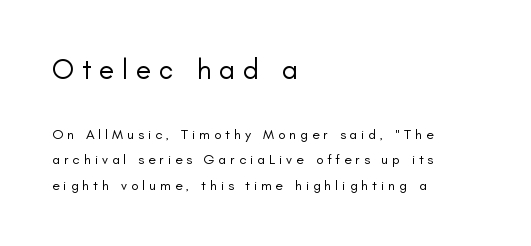
The image shows 28 px regular-weight sans-serif type, upright; set left-aligned, line spacing 1.81x, unusually wide letter spacing (+0.28 em), not underlined; the first (top) block is 2.0x larger; low stroke contrast and a small x-height.
